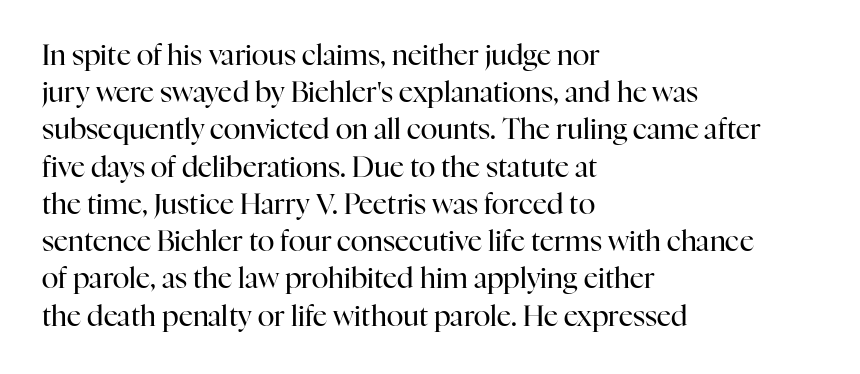
{"serif": "yes", "italic": "no", "bold": "no", "weight": "regular", "width": "normal", "stroke_contrast": "high", "x_height": "medium", "monospaced": "no", "underline": "no", "align": "left", "line_spacing": "normal", "line_spacing_ratio": 1.33, "letter_spacing": "normal", "letter_spacing_em": 0.0, "glyph_px": 28}
